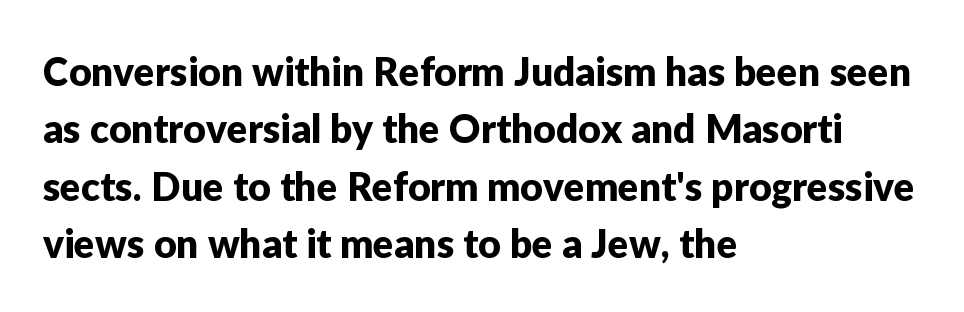
The image shows 39 px sans-serif type, upright; set left-aligned, normal line spacing (1.47x), normal letter spacing, not underlined; low stroke contrast and a medium x-height.
